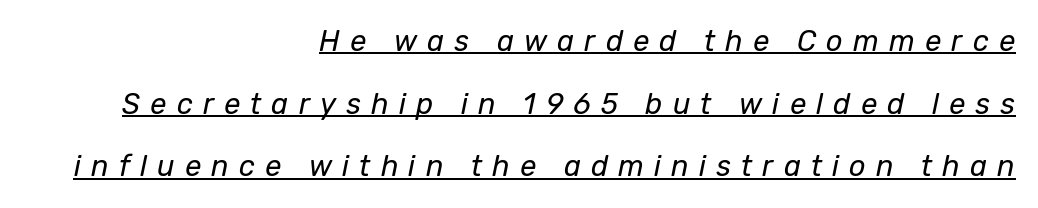
The image shows 29 px regular-weight type, italic (leaning right); set right-aligned, loose line spacing (2.16x), unusually wide letter spacing (+0.35 em), underlined; low stroke contrast and a medium x-height.
